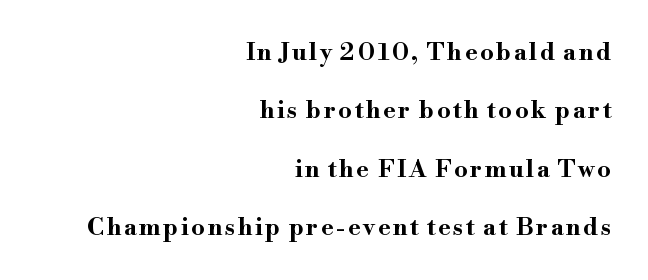
The image shows 24 px bold type, upright; set right-aligned, loose line spacing (2.43x), not underlined.
